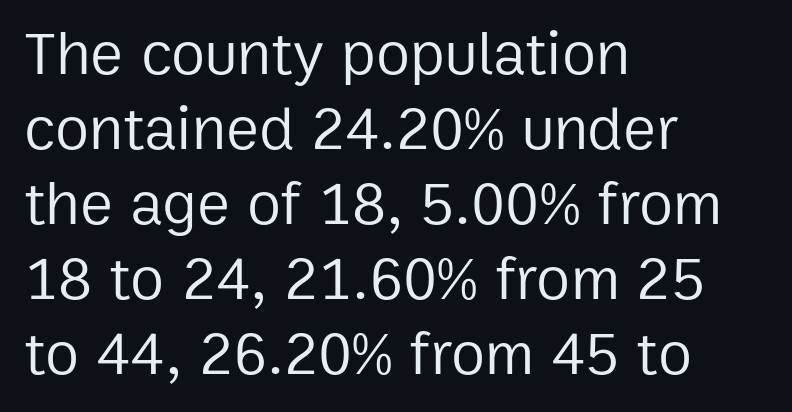
Vertical strokes here are truly vertical. The face used here is proportionally spaced, like ordinary book or web type. Characters follow at the spacing the type designer built in. This sample uses a sans-serif face.
